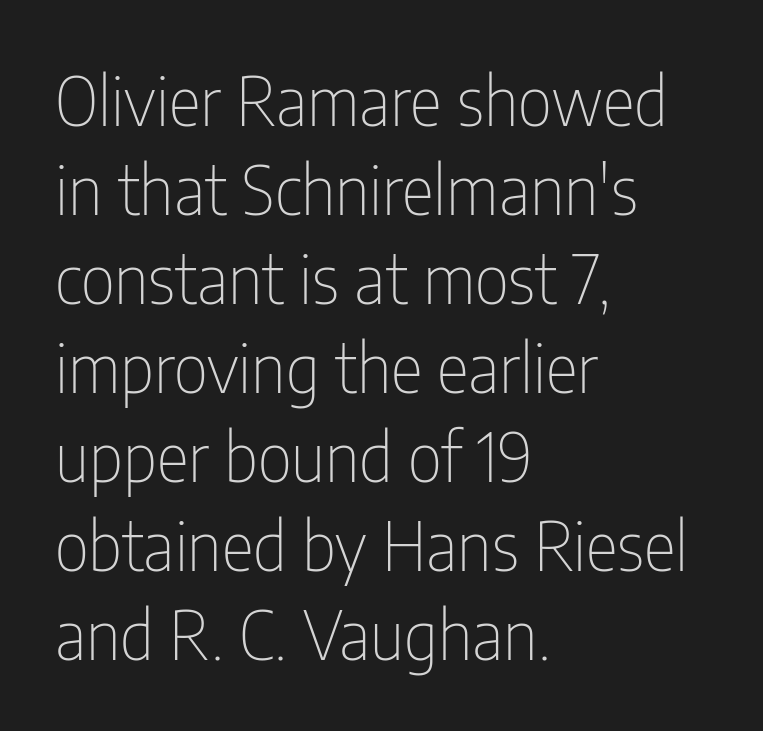
{"serif": "no", "italic": "no", "bold": "no", "weight": "thin", "width": "condensed", "stroke_contrast": "low", "x_height": "medium", "monospaced": "no", "underline": "no", "align": "left", "line_spacing": "normal", "line_spacing_ratio": 1.31, "letter_spacing": "normal", "letter_spacing_em": 0.0, "glyph_px": 68}
